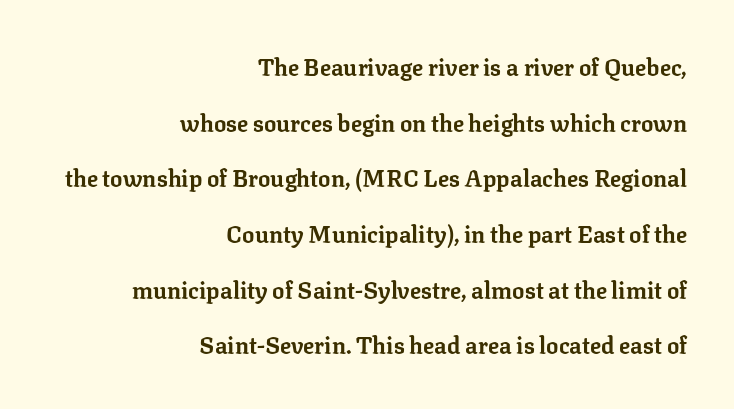
Q: Is the text bold? A: Yes.
Q: Is the text italic (slanted)? A: No, it is upright.
Q: Is the text underlined? A: No.
Q: How is the paragraph aligned? A: Right-aligned.
Q: Is the spacing between letters normal or unusually wide? A: Normal.
Q: Is the spacing between lines tight, normal or loose? A: Loose.
